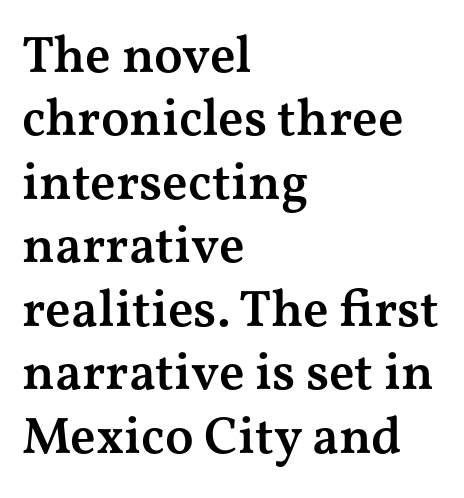
The image shows 52 px semibold, wide serif type, upright; set left-aligned, line spacing 1.22x, normal letter spacing, not underlined; medium stroke contrast and a medium x-height.
